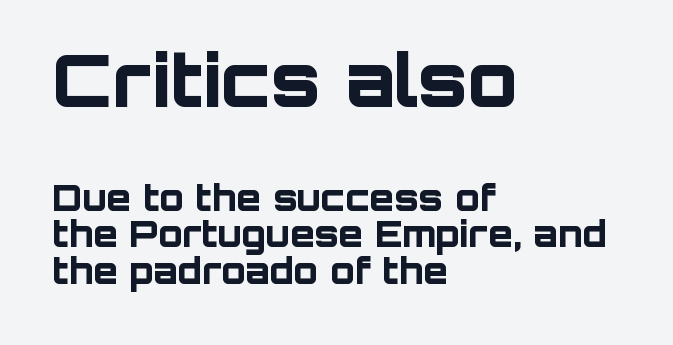
{"serif": "no", "italic": "no", "bold": "yes", "weight": "bold", "width": "normal", "stroke_contrast": "low", "x_height": "large", "monospaced": "no", "underline": "no", "align": "left", "line_spacing": "tight", "line_spacing_ratio": 1.01, "letter_spacing": "normal", "letter_spacing_em": 0.0, "larger_block": "first", "size_ratio": 2.03, "glyph_px": 73}
